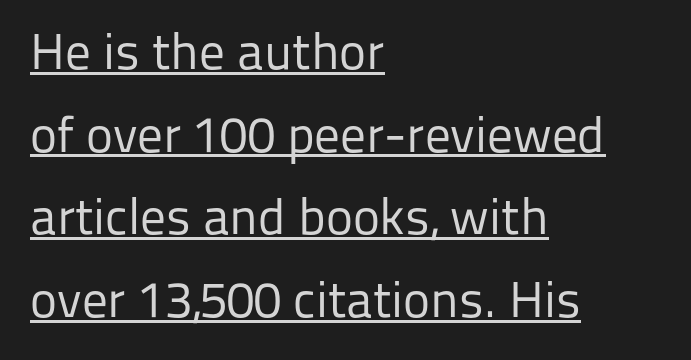
Q: Is the text bold? A: No.
Q: Is the text italic (slanted)? A: No, it is upright.
Q: Is the typeface a serif or a sans-serif typeface? A: Sans-serif.
Q: Is the text underlined? A: Yes.
Q: How is the paragraph aligned? A: Left-aligned.
Q: Is the spacing between letters normal or unusually wide? A: Normal.
Q: Is the spacing between lines tight, normal or loose? A: Normal.
Q: Width (condensed, normal, or wide)? A: Normal.
Q: Stroke contrast? A: Low.
Q: x-height? A: Medium.
Q: Monospaced? A: No.
